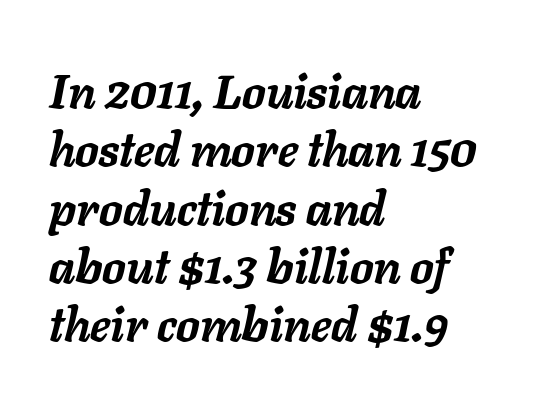
The image shows 47 px semibold type, italic (leaning right); set left-aligned, line spacing 1.24x, normal letter spacing, not underlined; low stroke contrast and a medium x-height.
